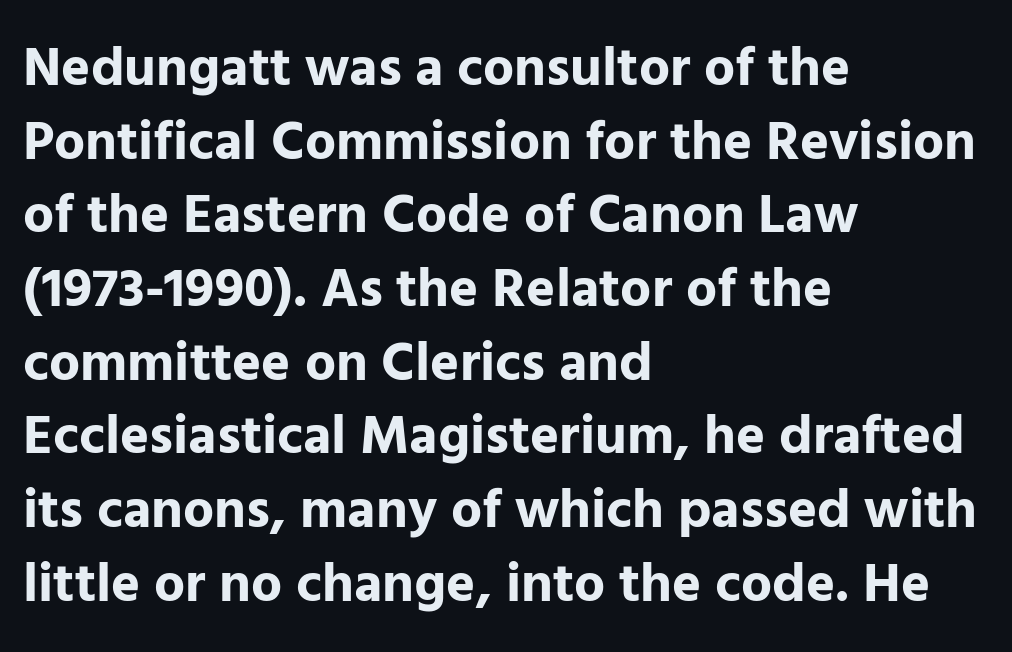
The image shows 55 px bold sans-serif type, upright; set left-aligned, normal line spacing (1.34x), normal letter spacing, not underlined; low stroke contrast and a medium x-height.
